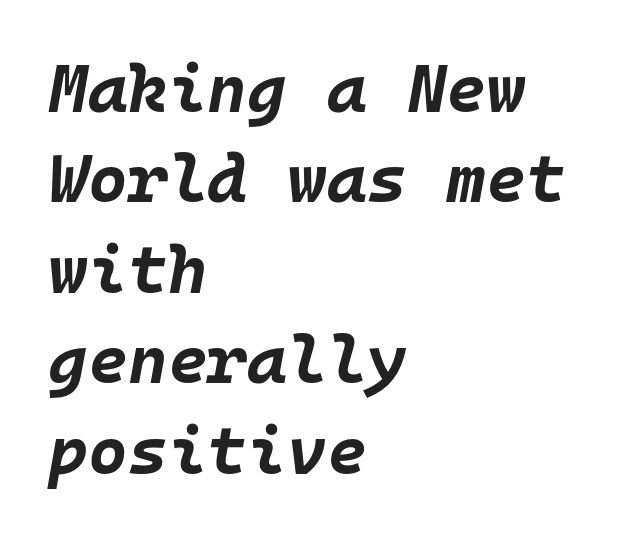
Q: Is the text bold? A: Yes.
Q: Is the text italic (slanted)? A: Yes, it leans right by about 10 degrees.
Q: Is the text underlined? A: No.
Q: How is the paragraph aligned? A: Left-aligned.
Q: Is the spacing between letters normal or unusually wide? A: Normal.
Q: Is the spacing between lines tight, normal or loose? A: Normal.
Q: Width (condensed, normal, or wide)? A: Normal.
Q: Stroke contrast? A: Low.
Q: x-height? A: Large.
Q: Monospaced? A: Yes.
